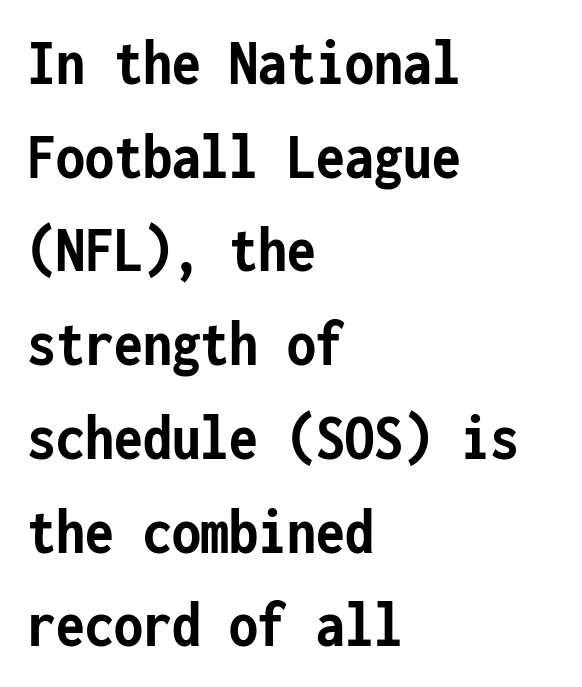
{"serif": "no", "italic": "no", "bold": "yes", "weight": "semibold", "width": "condensed", "stroke_contrast": "low", "x_height": "medium", "monospaced": "yes", "underline": "no", "align": "left", "line_spacing": "normal", "line_spacing_ratio": 1.42, "letter_spacing": "normal", "letter_spacing_em": 0.0, "glyph_px": 66}
